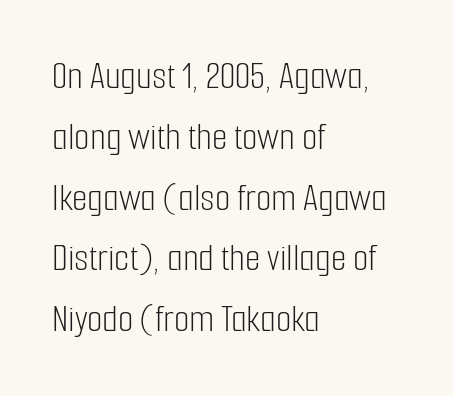
Q: Is the text bold? A: No.
Q: Is the text italic (slanted)? A: No, it is upright.
Q: Is the typeface a serif or a sans-serif typeface? A: Sans-serif.
Q: Is the text underlined? A: No.
Q: How is the paragraph aligned? A: Left-aligned.
Q: Is the spacing between letters normal or unusually wide? A: Normal.
Q: Is the spacing between lines tight, normal or loose? A: Normal.
Q: Width (condensed, normal, or wide)? A: Condensed.
Q: Stroke contrast? A: Low.
Q: x-height? A: Medium.
Q: Monospaced? A: No.
